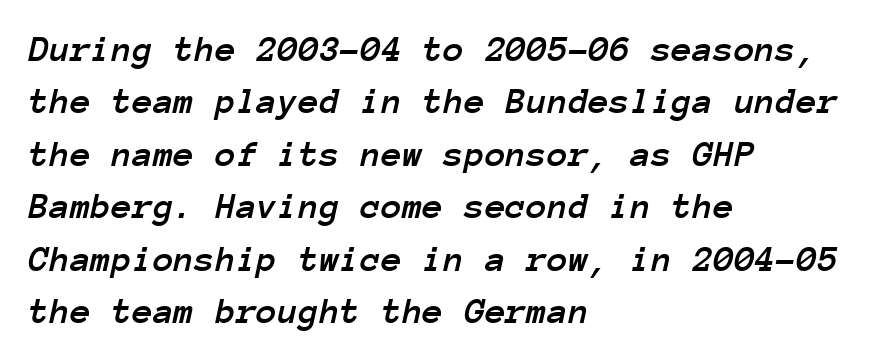
Q: Is the text italic (slanted)? A: Yes, it leans right by about 12 degrees.
Q: Is the text underlined? A: No.
Q: How is the paragraph aligned? A: Left-aligned.
Q: Is the spacing between letters normal or unusually wide? A: Normal.
Q: Is the spacing between lines tight, normal or loose? A: Normal.
Q: Width (condensed, normal, or wide)? A: Normal.
Q: Stroke contrast? A: Low.
Q: x-height? A: Medium.
Q: Monospaced? A: Yes.
